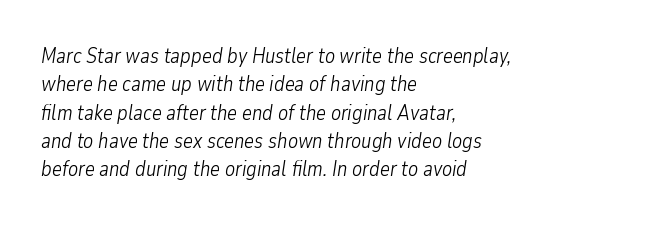
{"italic": "yes", "lean": "right", "slant_degrees": 9, "bold": "no", "underline": "no", "align": "left", "line_spacing": "normal", "line_spacing_ratio": 1.35, "letter_spacing": "normal", "letter_spacing_em": 0.0, "glyph_px": 21}
